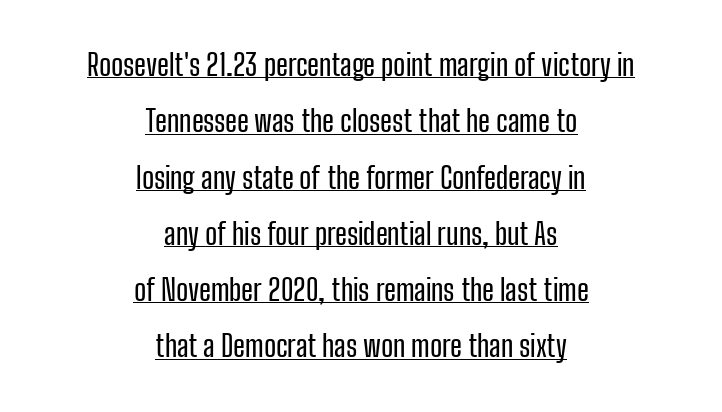
{"serif": "no", "italic": "no", "width": "condensed", "stroke_contrast": "low", "x_height": "medium", "monospaced": "no", "underline": "yes", "align": "center", "line_spacing": "loose", "line_spacing_ratio": 1.94, "letter_spacing": "normal", "letter_spacing_em": 0.0, "glyph_px": 29}
